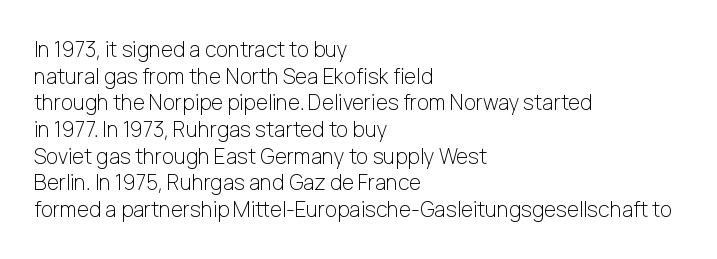
Summary of weight: not heavy and not bold. The vertical gap from one line to the next is medium. The type is set solid horizontally, with unmodified tracking. No italicization has been applied; the sample stays upright. The paragraph shown leans on its left margin. The gap between lines stays unmarked.
